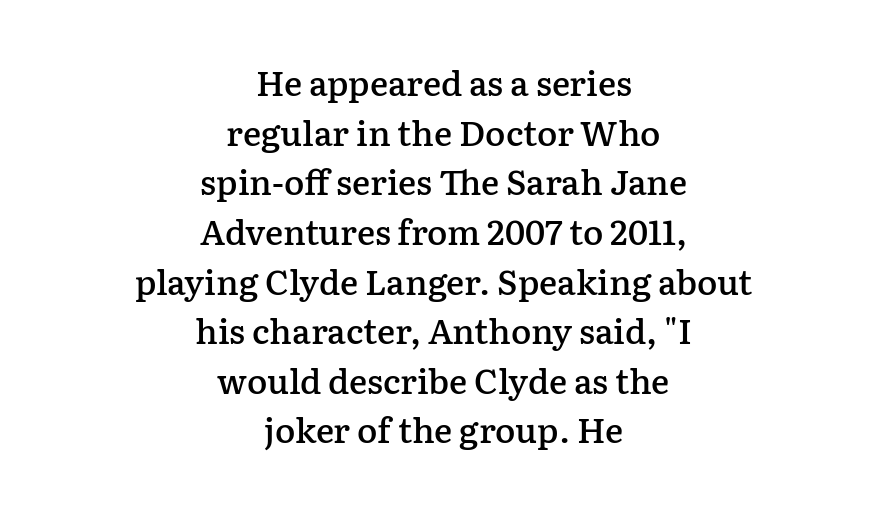
{"serif": "yes", "italic": "no", "bold": "semi", "weight": "semibold", "width": "normal", "stroke_contrast": "low", "x_height": "medium", "monospaced": "no", "underline": "no", "align": "center", "line_spacing": "normal", "line_spacing_ratio": 1.46, "letter_spacing": "normal", "letter_spacing_em": 0.0, "glyph_px": 34}
